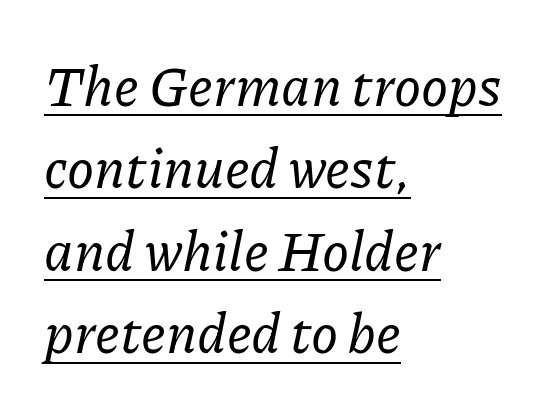
Q: Is the text italic (slanted)? A: Yes, it leans right by about 11 degrees.
Q: Is the typeface a serif or a sans-serif typeface? A: Serif.
Q: Is the text underlined? A: Yes.
Q: How is the paragraph aligned? A: Left-aligned.
Q: Is the spacing between letters normal or unusually wide? A: Normal.
Q: Is the spacing between lines tight, normal or loose? A: Normal.
Q: Width (condensed, normal, or wide)? A: Normal.
Q: Stroke contrast? A: Low.
Q: x-height? A: Medium.
Q: Monospaced? A: No.
